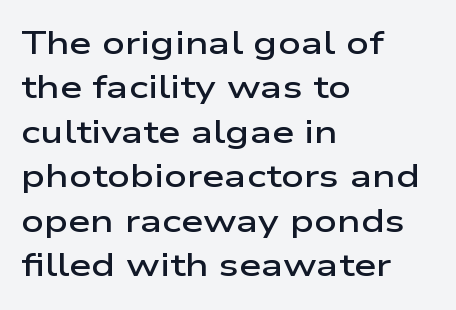
The image shows 32 px semibold, wide sans-serif type, upright; set left-aligned, normal line spacing (1.39x), normal letter spacing, not underlined; low stroke contrast and a medium x-height.
